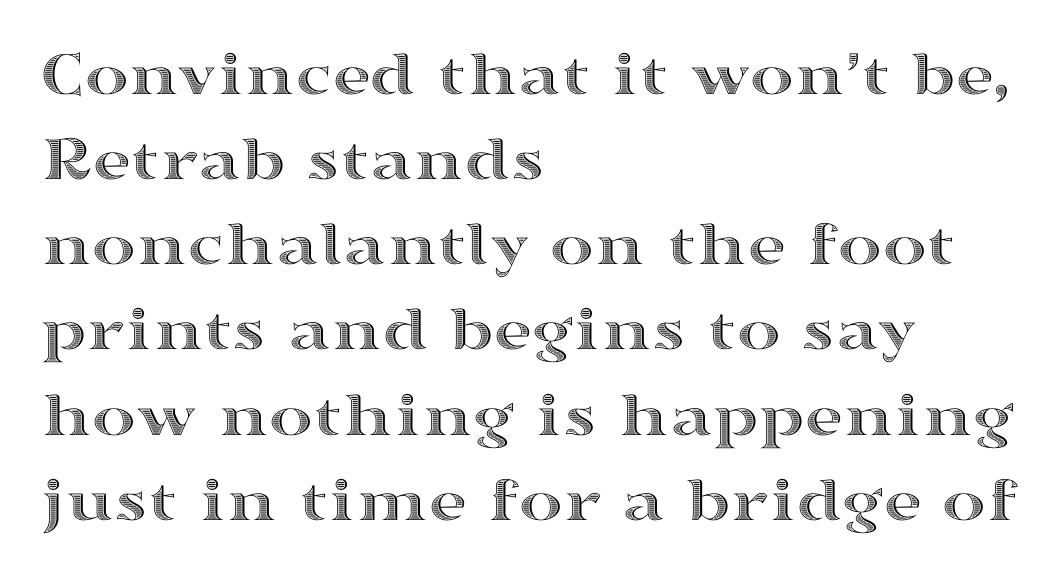
{"italic": "no", "width": "wide", "x_height": "medium", "monospaced": "no", "underline": "no", "align": "left", "line_spacing": "normal", "line_spacing_ratio": 1.29, "letter_spacing": "normal", "letter_spacing_em": 0.0, "glyph_px": 66}
